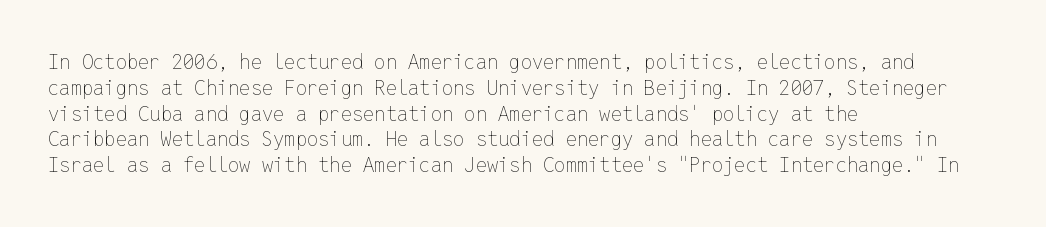
The image shows 20 px text type, upright; set left-aligned, normal line spacing (1.29x), normal letter spacing, not underlined.
